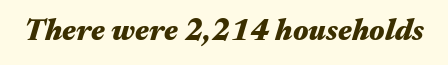
The characters look thick and weighty, a clear bold. Has an underline been added? It has not. The letters sit at their default tracking, neither squeezed nor spread. Tall strokes in this sample are angled rather than plumb. Think of a printed novel: that variable character pitch is what you see here.
